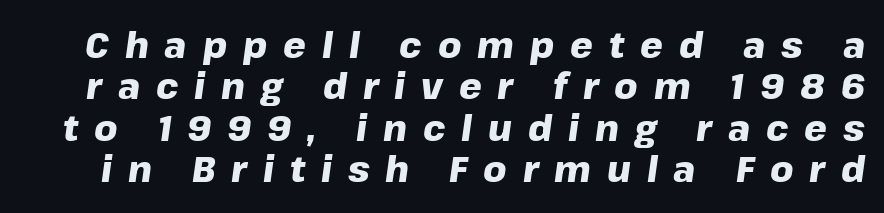
The image shows 36 px heavy type, italic (leaning right); set tight line spacing (1.15x), unusually wide letter spacing (+0.44 em), not underlined; low stroke contrast and a medium x-height.
